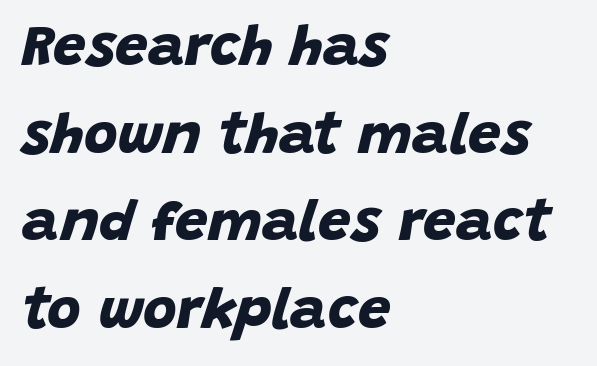
Spacing between characters is what you'd get straight out of the box. A typesetter would call this proportional, since set widths differ per character. Nobody drew a line under any word here. Visually the block forms a straight wall on the left and a jagged coastline on the right.
